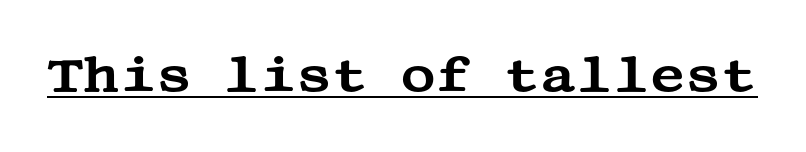
The image shows 49 px wide serif type, upright; set normal letter spacing, underlined; medium stroke contrast and a large x-height.
